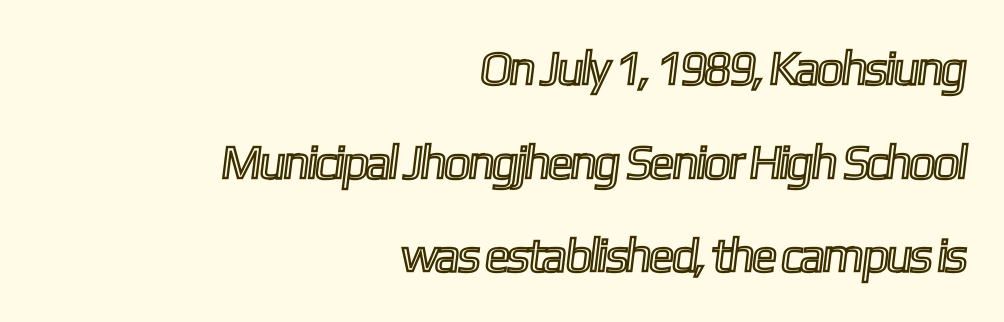
{"width": "condensed", "x_height": "medium", "monospaced": "no", "underline": "no", "align": "right", "line_spacing": "loose", "line_spacing_ratio": 1.95, "letter_spacing": "normal", "letter_spacing_em": 0.0, "glyph_px": 48}
